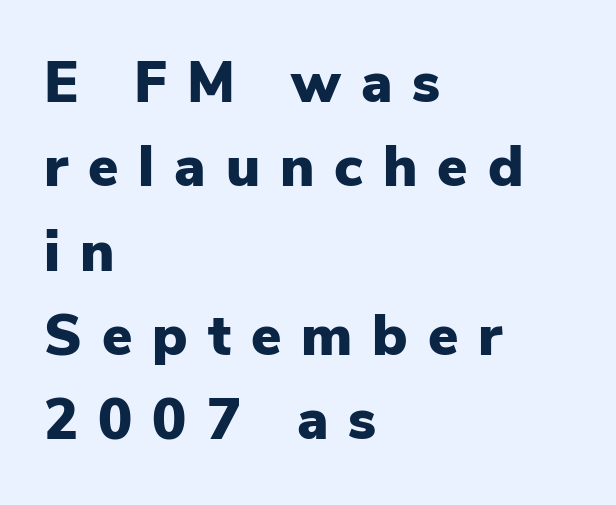
Q: Is the text bold? A: Yes.
Q: Is the text italic (slanted)? A: No, it is upright.
Q: Is the typeface a serif or a sans-serif typeface? A: Sans-serif.
Q: Is the text underlined? A: No.
Q: How is the paragraph aligned? A: Left-aligned.
Q: Is the spacing between letters normal or unusually wide? A: Unusually wide.
Q: Is the spacing between lines tight, normal or loose? A: Normal.
Q: Width (condensed, normal, or wide)? A: Normal.
Q: Stroke contrast? A: Low.
Q: x-height? A: Medium.
Q: Monospaced? A: No.
